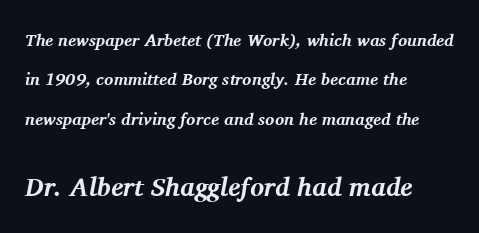
Thick stems and heavy bowls — unmistakably bold. The passage shown has conventional tracking throughout. Size hierarchy here favors the trailing block over the leading one. Which margin do the lines hug? The left one — the right edge is uneven. Slant detected: the letters are inclined. In terms of leading, this rendering errs on the spacious side.
